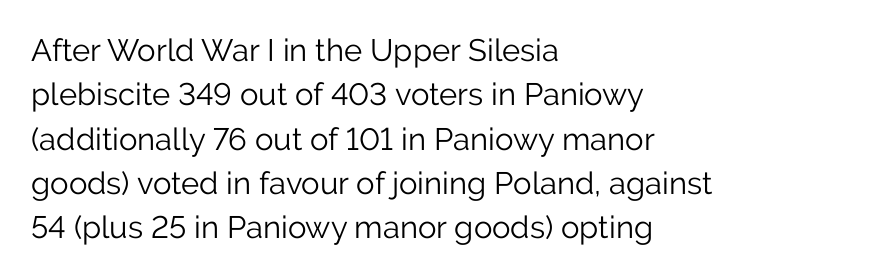
The image shows 31 px light sans-serif type, upright; set left-aligned, normal line spacing (1.43x), normal letter spacing, not underlined; low stroke contrast and a medium x-height.
